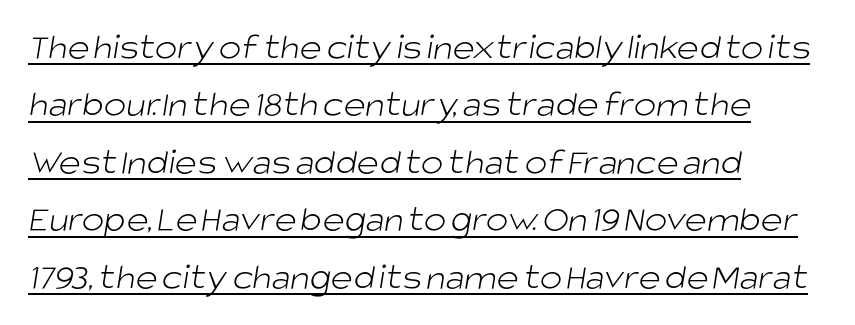
Q: Is the text bold? A: No.
Q: Is the typeface a serif or a sans-serif typeface? A: Sans-serif.
Q: Is the text underlined? A: Yes.
Q: How is the paragraph aligned? A: Left-aligned.
Q: Is the spacing between letters normal or unusually wide? A: Normal.
Q: Is the spacing between lines tight, normal or loose? A: Normal.
Q: Width (condensed, normal, or wide)? A: Normal.
Q: Stroke contrast? A: Low.
Q: x-height? A: Large.
Q: Monospaced? A: No.
